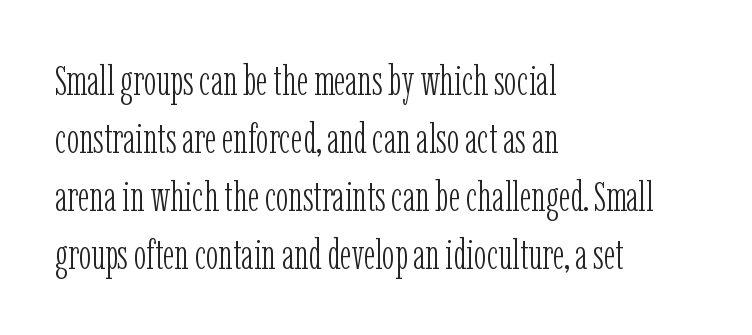
Q: Is the text bold? A: No.
Q: Is the text italic (slanted)? A: No, it is upright.
Q: Is the typeface a serif or a sans-serif typeface? A: Serif.
Q: Is the text underlined? A: No.
Q: How is the paragraph aligned? A: Left-aligned.
Q: Is the spacing between letters normal or unusually wide? A: Normal.
Q: Is the spacing between lines tight, normal or loose? A: Normal.
Q: Width (condensed, normal, or wide)? A: Condensed.
Q: Stroke contrast? A: Low.
Q: x-height? A: Medium.
Q: Monospaced? A: No.
